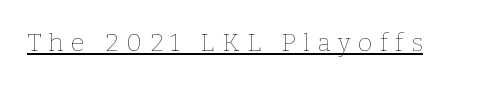
Q: Is the text bold? A: No.
Q: Is the text italic (slanted)? A: No, it is upright.
Q: Is the text underlined? A: Yes.
Q: Is the spacing between letters normal or unusually wide? A: Unusually wide.
